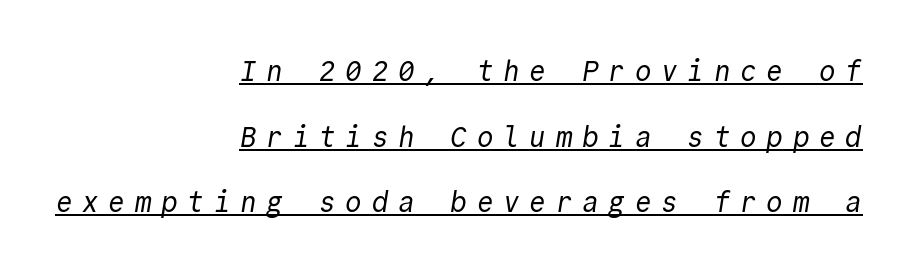
{"serif": "no", "bold": "no", "weight": "regular", "width": "normal", "x_height": "medium", "monospaced": "yes", "underline": "yes", "align": "right", "line_spacing": "loose", "line_spacing_ratio": 2.34, "letter_spacing": "wide", "letter_spacing_em": 0.34, "glyph_px": 28}
